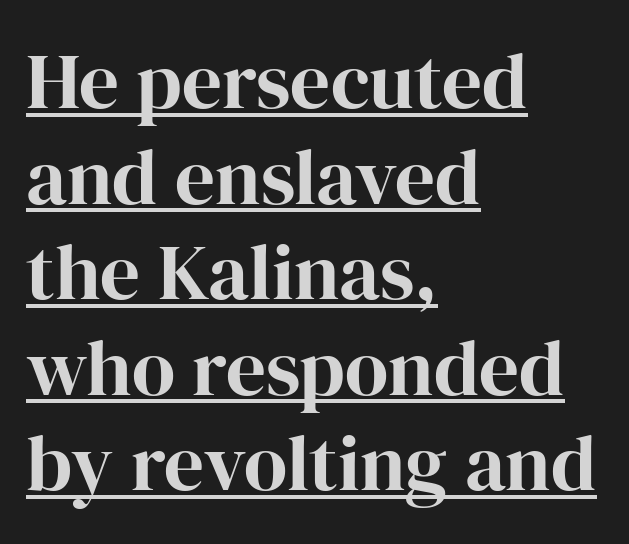
Q: Is the text italic (slanted)? A: No, it is upright.
Q: Is the typeface a serif or a sans-serif typeface? A: Serif.
Q: Is the text underlined? A: Yes.
Q: How is the paragraph aligned? A: Left-aligned.
Q: Is the spacing between letters normal or unusually wide? A: Normal.
Q: Width (condensed, normal, or wide)? A: Normal.
Q: Stroke contrast? A: High.
Q: x-height? A: Medium.
Q: Monospaced? A: No.
